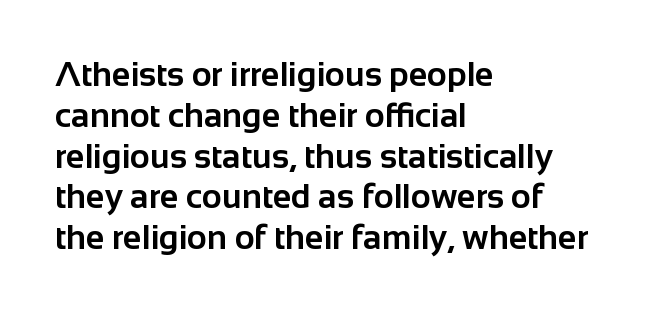
Q: Is the text bold? A: Yes.
Q: Is the text italic (slanted)? A: No, it is upright.
Q: Is the typeface a serif or a sans-serif typeface? A: Sans-serif.
Q: Is the text underlined? A: No.
Q: How is the paragraph aligned? A: Left-aligned.
Q: Is the spacing between letters normal or unusually wide? A: Normal.
Q: Width (condensed, normal, or wide)? A: Normal.
Q: Stroke contrast? A: Low.
Q: x-height? A: Medium.
Q: Monospaced? A: No.
